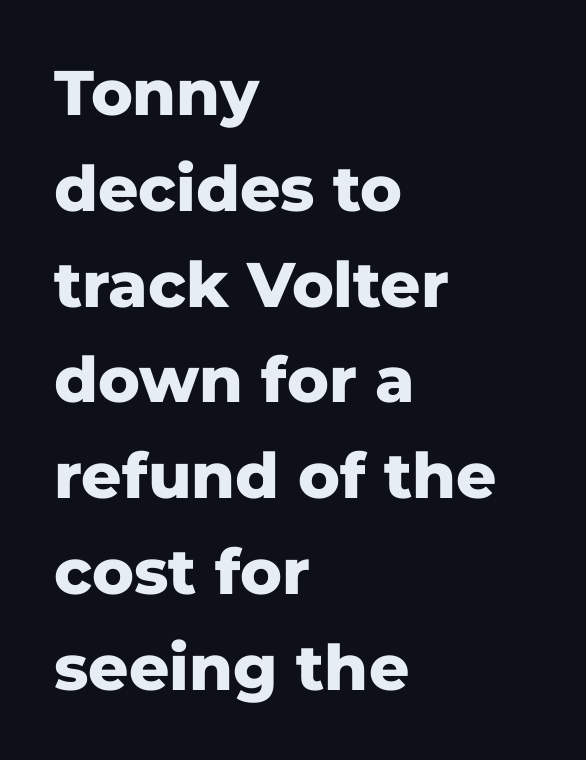
{"serif": "no", "italic": "no", "bold": "yes", "weight": "heavy", "width": "normal", "stroke_contrast": "low", "x_height": "medium", "monospaced": "no", "underline": "no", "align": "left", "line_spacing": "normal", "line_spacing_ratio": 1.52, "letter_spacing": "normal", "letter_spacing_em": 0.0, "glyph_px": 63}
